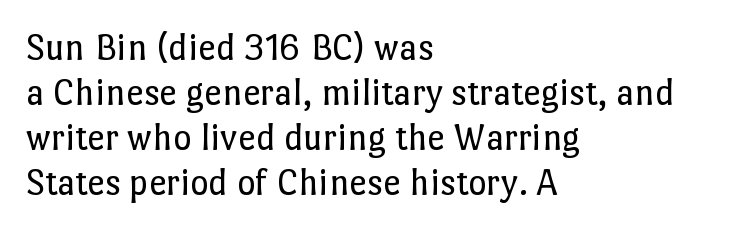
Q: Is the text bold? A: No.
Q: Is the text italic (slanted)? A: No, it is upright.
Q: Is the text underlined? A: No.
Q: How is the paragraph aligned? A: Left-aligned.
Q: Is the spacing between letters normal or unusually wide? A: Normal.
Q: Is the spacing between lines tight, normal or loose? A: Tight.
Q: Width (condensed, normal, or wide)? A: Normal.
Q: Stroke contrast? A: Low.
Q: x-height? A: Medium.
Q: Monospaced? A: No.
